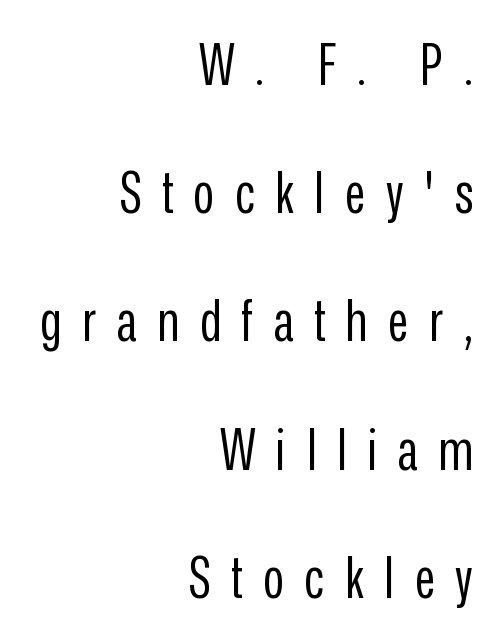
Vertical stems look standard width or narrower in stroke. A great deal of white space separates one row of letters from the next. A roman cut, with each character standing at attention. Glance below the letters and you will spot only blank space. Varying glyph widths throughout — classic text-font behaviour.
